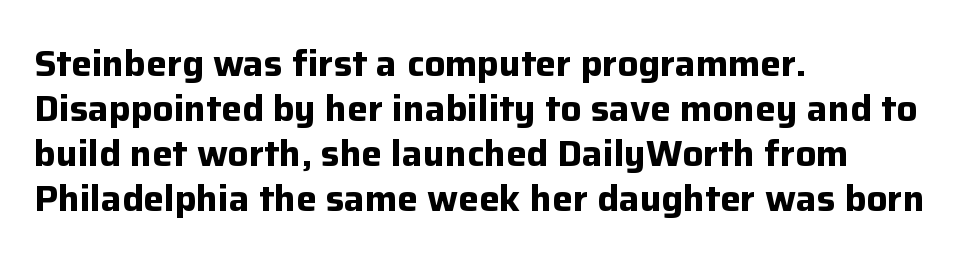
Q: Is the text bold? A: Yes.
Q: Is the text italic (slanted)? A: No, it is upright.
Q: Is the typeface a serif or a sans-serif typeface? A: Sans-serif.
Q: Is the text underlined? A: No.
Q: How is the paragraph aligned? A: Left-aligned.
Q: Is the spacing between letters normal or unusually wide? A: Normal.
Q: Width (condensed, normal, or wide)? A: Normal.
Q: Stroke contrast? A: Low.
Q: x-height? A: Medium.
Q: Monospaced? A: No.
